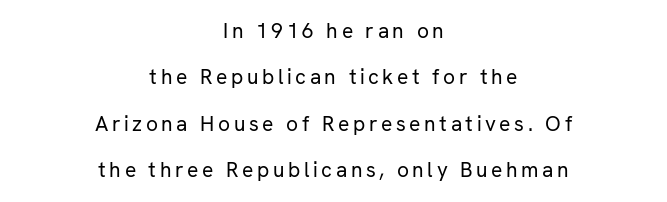
The image shows 21 px text type, upright; set centered, loose line spacing (2.21x), not underlined.
